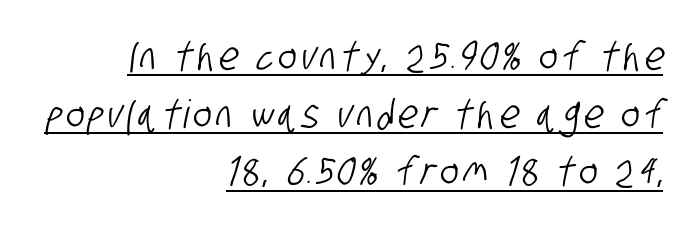
The image shows 39 px condensed sans-serif type; set right-aligned, normal line spacing (1.48x), underlined; low stroke contrast and a large x-height.
